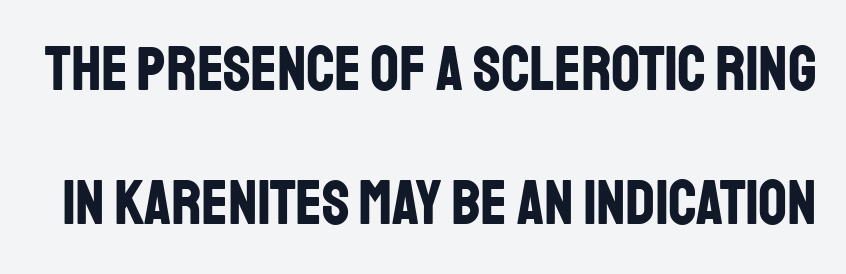
Q: Is the text bold? A: Yes.
Q: Is the text italic (slanted)? A: No, it is upright.
Q: Is the typeface a serif or a sans-serif typeface? A: Sans-serif.
Q: Is the text underlined? A: No.
Q: Is the spacing between letters normal or unusually wide? A: Normal.
Q: Is the spacing between lines tight, normal or loose? A: Loose.
Q: Width (condensed, normal, or wide)? A: Condensed.
Q: Stroke contrast? A: Low.
Q: x-height? A: Large.
Q: Monospaced? A: No.
